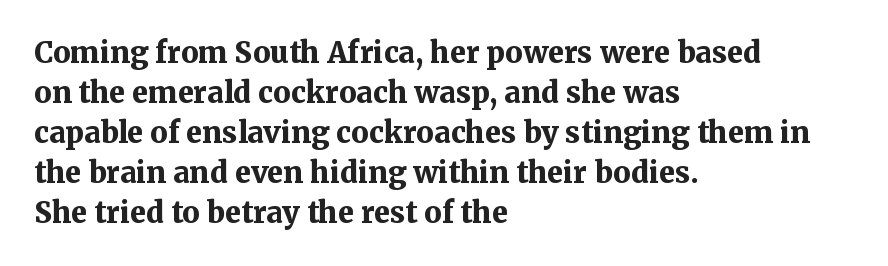
The image shows 29 px bold serif type, upright; set left-aligned, normal line spacing (1.38x), normal letter spacing, not underlined; medium stroke contrast and a medium x-height.
